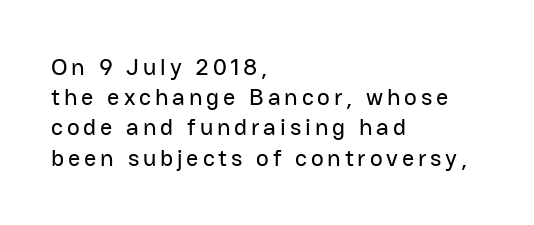
{"italic": "no", "underline": "no", "align": "left", "line_spacing": "normal", "line_spacing_ratio": 1.26, "glyph_px": 24}
